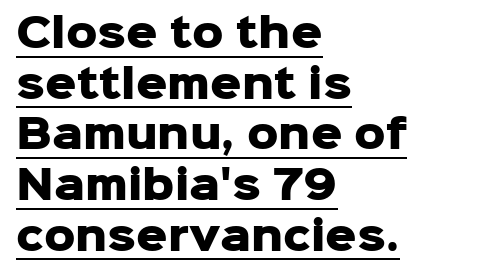
The image shows 39 px heavy sans-serif type, upright; set left-aligned, normal line spacing (1.3x), normal letter spacing, underlined; low stroke contrast and a medium x-height.
